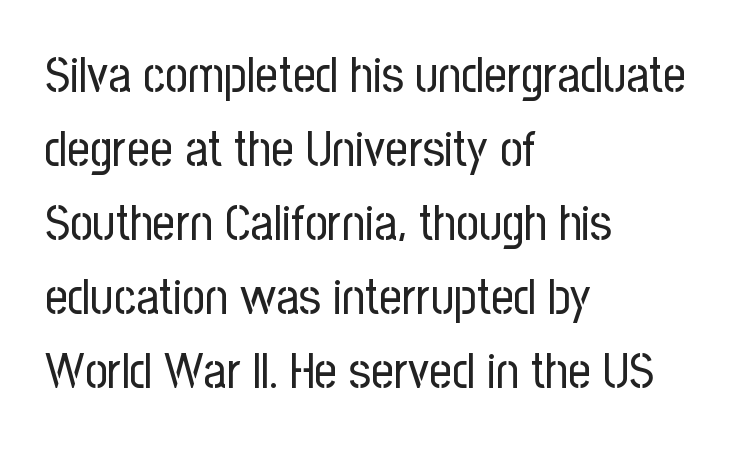
Q: Is the text bold? A: No.
Q: Is the text italic (slanted)? A: No, it is upright.
Q: Is the typeface a serif or a sans-serif typeface? A: Sans-serif.
Q: Is the text underlined? A: No.
Q: How is the paragraph aligned? A: Left-aligned.
Q: Is the spacing between letters normal or unusually wide? A: Normal.
Q: Is the spacing between lines tight, normal or loose? A: Normal.
Q: Width (condensed, normal, or wide)? A: Condensed.
Q: Stroke contrast? A: Low.
Q: x-height? A: Medium.
Q: Monospaced? A: No.
